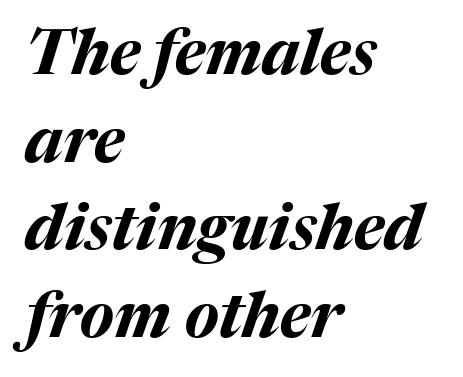
{"italic": "yes", "lean": "right", "slant_degrees": 17, "bold": "yes", "weight": "bold", "width": "normal", "stroke_contrast": "medium", "x_height": "medium", "monospaced": "no", "underline": "no", "align": "left", "line_spacing": "normal", "line_spacing_ratio": 1.39, "letter_spacing": "normal", "letter_spacing_em": 0.0, "glyph_px": 63}
